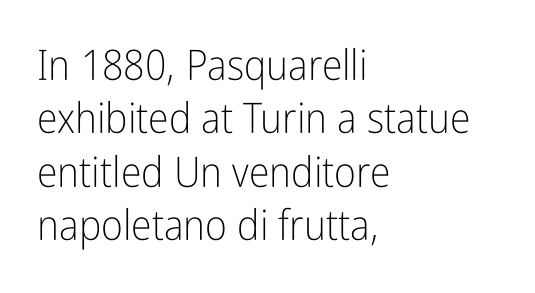
The words here are not underlined. Classification — sans serif. Visually the block forms a straight wall on the left and a jagged coastline on the right. Counters stay open thanks to moderate or lighter strokes.
